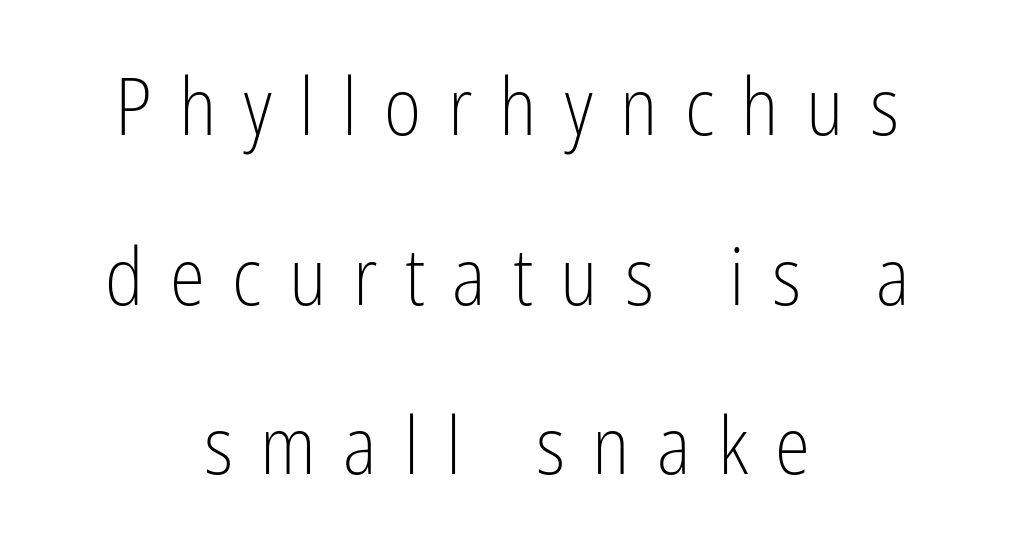
The image shows 80 px light, condensed sans-serif type, upright; set centered, loose line spacing (2.12x), unusually wide letter spacing (+0.34 em), not underlined; low stroke contrast and a medium x-height.
